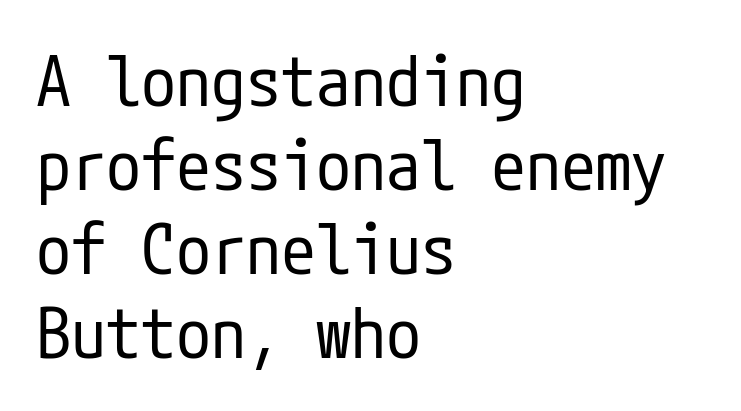
{"serif": "no", "italic": "no", "bold": "no", "weight": "regular", "width": "condensed", "stroke_contrast": "low", "x_height": "medium", "underline": "no", "align": "left", "line_spacing_ratio": 1.2, "letter_spacing": "normal", "letter_spacing_em": 0.0, "glyph_px": 70}
